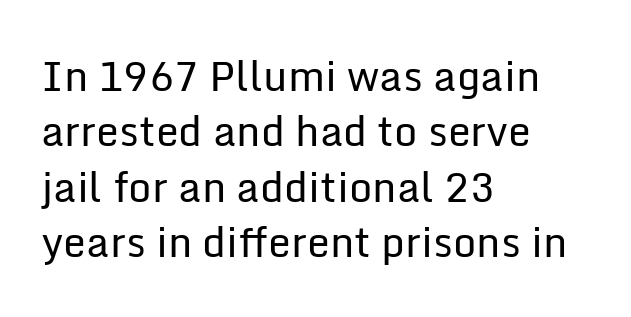
Does the copy run flush right? No — it runs flush left. The rendering uses natural spacing where letterforms have individual widths. The characters are drawn with everyday or finer stroke widths. Here the glyphs are tracked normally, forming tight word shapes.
